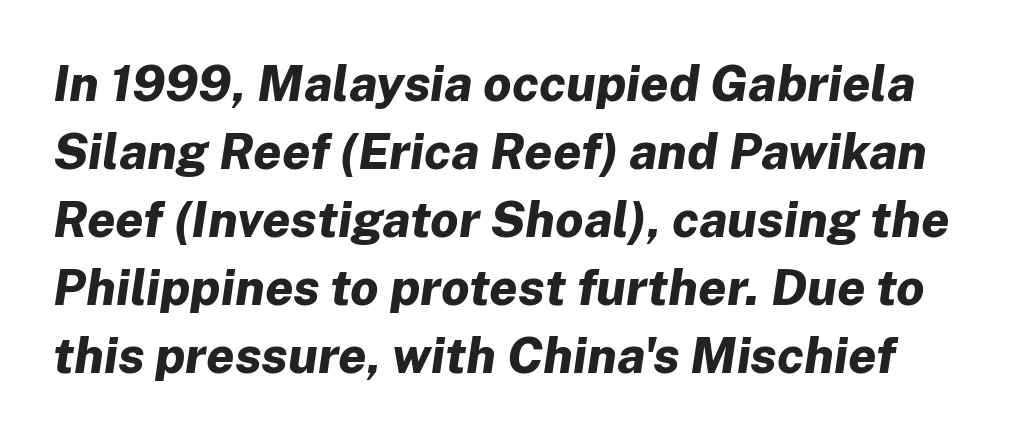
The image shows 50 px bold type, italic (leaning right); set normal line spacing (1.36x), normal letter spacing, not underlined; low stroke contrast and a medium x-height.
